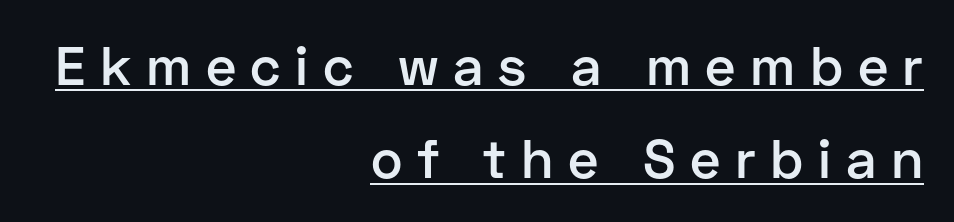
Q: Is the text bold? A: Semi-bold.
Q: Is the text italic (slanted)? A: No, it is upright.
Q: Is the typeface a serif or a sans-serif typeface? A: Sans-serif.
Q: Is the text underlined? A: Yes.
Q: How is the paragraph aligned? A: Right-aligned.
Q: Is the spacing between letters normal or unusually wide? A: Unusually wide.
Q: Width (condensed, normal, or wide)? A: Normal.
Q: Stroke contrast? A: Low.
Q: x-height? A: Medium.
Q: Monospaced? A: No.
